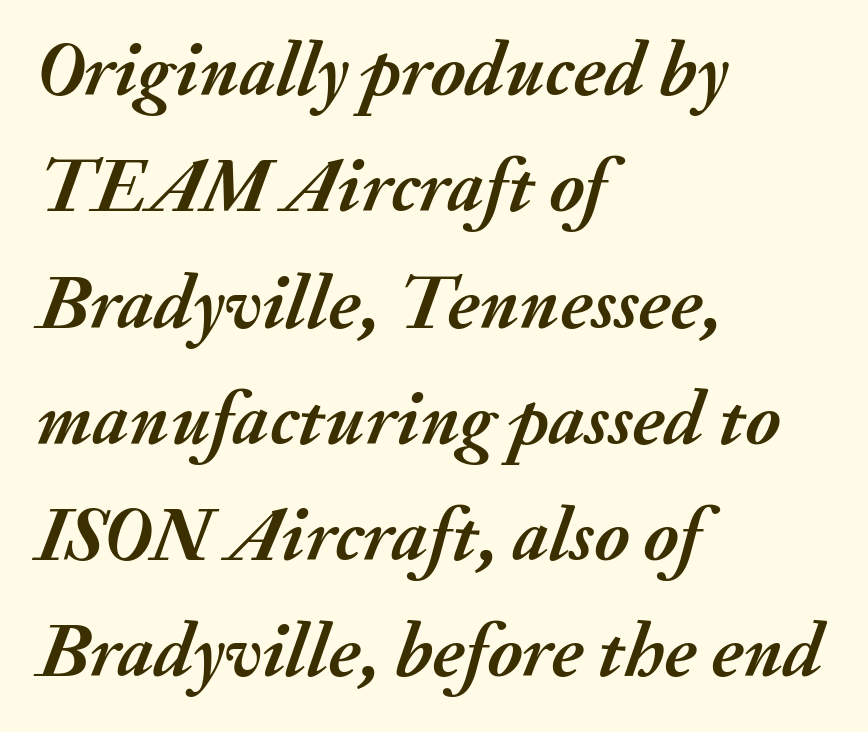
Q: Is the text bold? A: Yes.
Q: Is the text italic (slanted)? A: Yes, it leans right by about 20 degrees.
Q: Is the text underlined? A: No.
Q: How is the paragraph aligned? A: Left-aligned.
Q: Is the spacing between letters normal or unusually wide? A: Normal.
Q: Is the spacing between lines tight, normal or loose? A: Normal.
Q: Width (condensed, normal, or wide)? A: Normal.
Q: Stroke contrast? A: Medium.
Q: x-height? A: Small.
Q: Monospaced? A: No.
